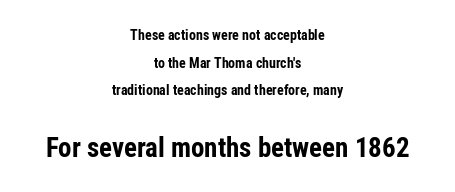
The image shows 27 px bold type, upright; set centered, loose line spacing (1.97x), normal letter spacing, not underlined; the second (bottom) block is 1.93x larger.
